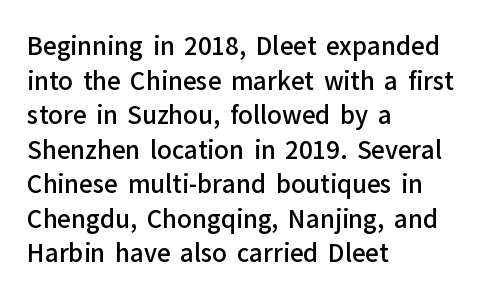
The image shows 24 px text type, upright; set left-aligned, normal line spacing (1.44x), normal letter spacing, not underlined.
